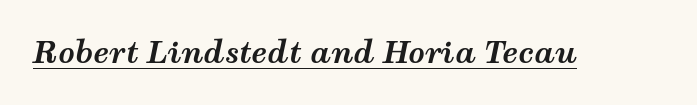
The image shows 29 px bold, wide type, italic (leaning right); set normal letter spacing, underlined; medium stroke contrast and a medium x-height.
